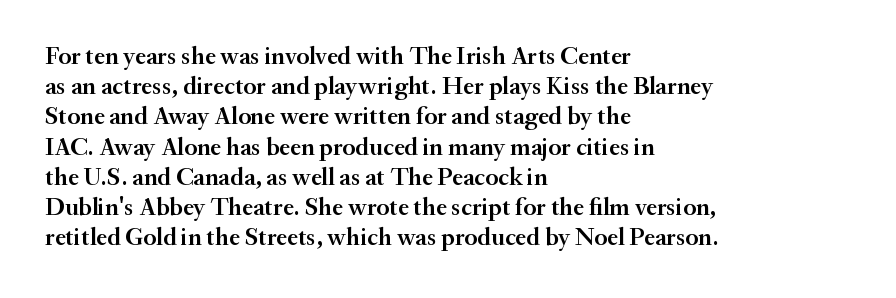
The image shows 25 px text type, upright; set left-aligned, line spacing 1.21x, normal letter spacing, not underlined.
